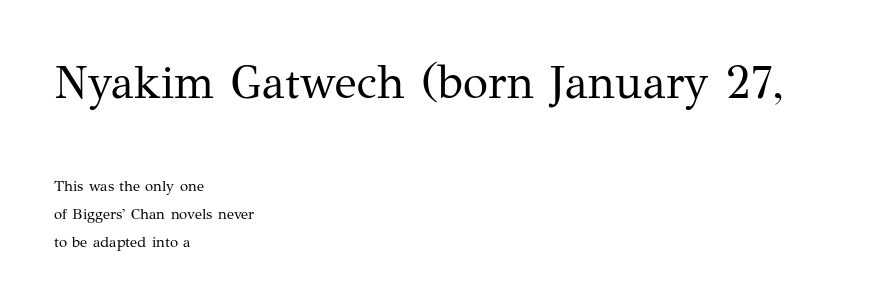
{"serif": "yes", "italic": "no", "bold": "no", "weight": "regular", "width": "normal", "stroke_contrast": "medium", "x_height": "medium", "monospaced": "no", "underline": "no", "align": "left", "line_spacing_ratio": 1.86, "letter_spacing": "normal", "letter_spacing_em": 0.0, "larger_block": "first", "size_ratio": 3.07, "glyph_px": 46}
